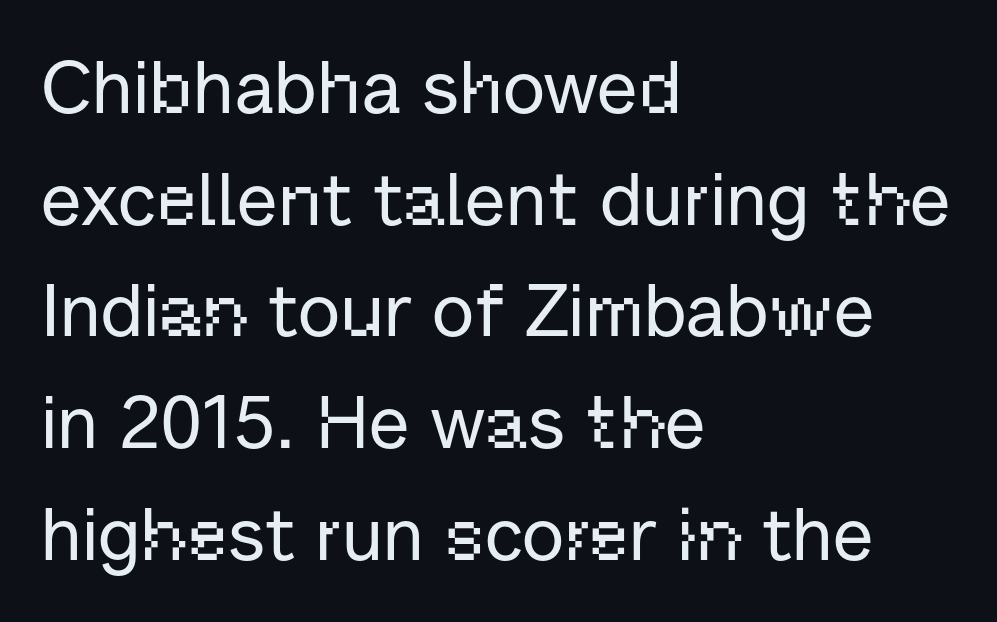
Normally led — the rows are evenly, conventionally spaced. A clean baseline with only descenders dipping below it. The lettering stays uniformly vertical, giving the passage a roman look. A student would call this left alignment; a typographer would say flush left, rag right. This sample has the flowing, uneven cadence of proportional lettering.
